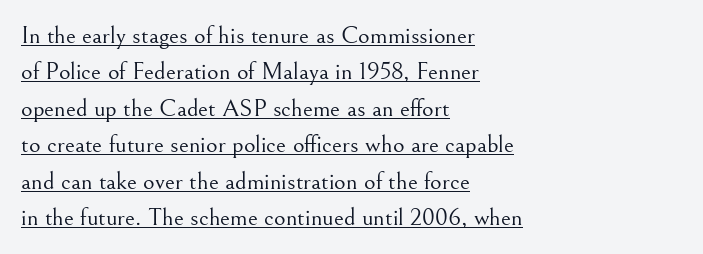
On a weight scale, this lands at 450 or below. A roman cut, with each character standing at attention. Notice how the passage keeps a crisp vertical edge on the left only. Nothing unusual about the tracking: characters are spaced as the font intends. A rule runs beneath these lines of type. Vertical spacing — default.
